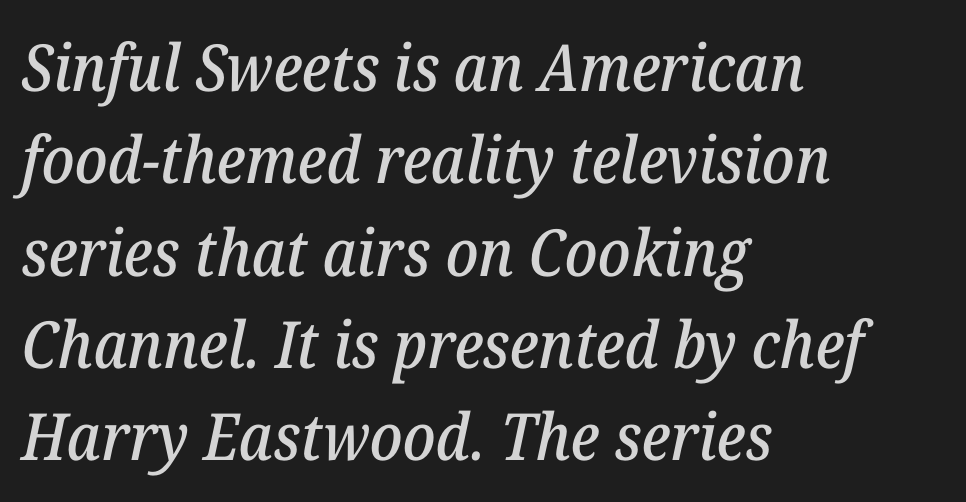
The area under the type is left untouched. The face used here is proportionally spaced, like ordinary book or web type. Observe the serifs anchoring each vertical stroke in this sample. A typesetter would call this zero additional tracking.
